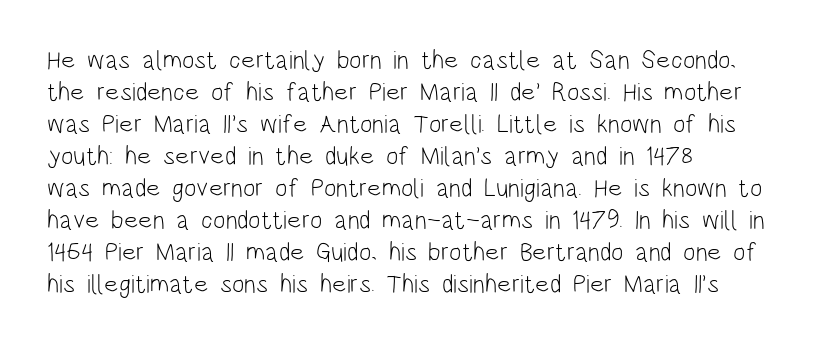
The passage shown is not underscored anywhere. Words appear dense and cohesive because spacing is normal. Alignment: flush left. Unlike italic type, these characters show no tilt at all.
